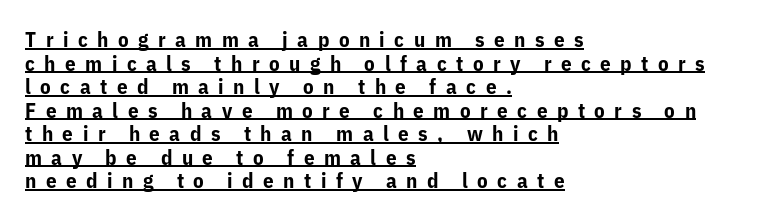
Q: Is the text bold? A: Yes.
Q: Is the text italic (slanted)? A: No, it is upright.
Q: Is the text underlined? A: Yes.
Q: How is the paragraph aligned? A: Left-aligned.
Q: Is the spacing between letters normal or unusually wide? A: Unusually wide.
Q: Is the spacing between lines tight, normal or loose? A: Tight.
